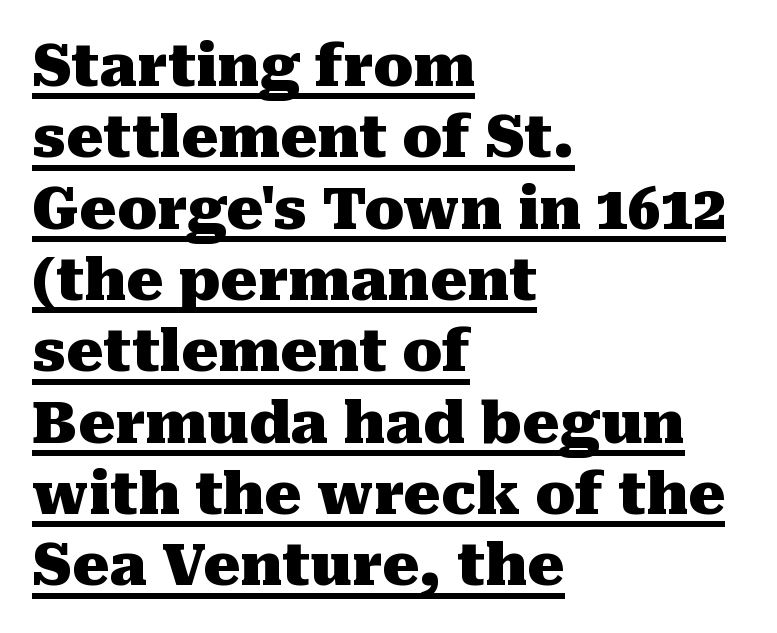
The image shows 58 px heavy serif type, upright; set left-aligned, line spacing 1.23x, normal letter spacing, underlined; medium stroke contrast and a medium x-height.
